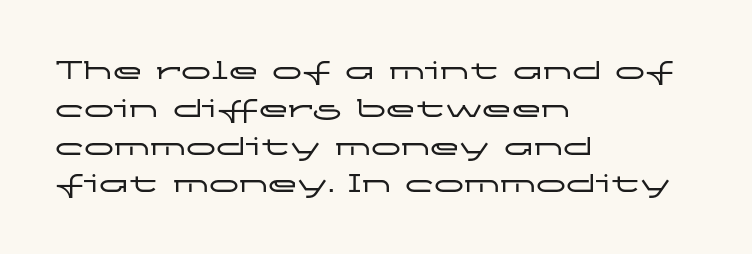
The image shows 30 px wide sans-serif type, upright; set left-aligned, normal line spacing (1.26x), normal letter spacing, not underlined; low stroke contrast and a medium x-height.
